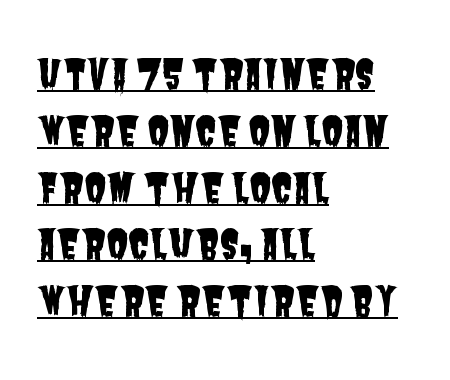
Left-aligned paragraph, ragged on the right. Stroke terminals: plain, sans-serif. Quick note: underline on. Does extra space separate the letters? No, they use regular spacing. Summary of vertical rhythm: regular, with standard interline spacing.
